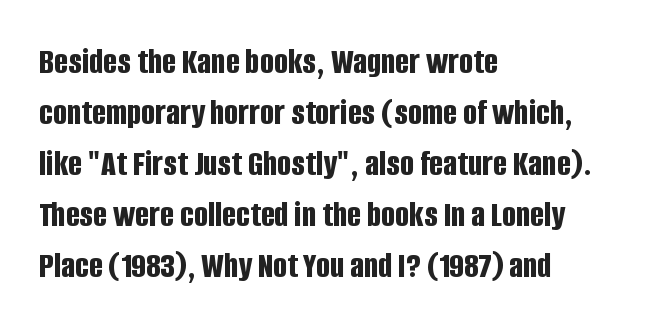
Q: Is the text bold? A: Yes.
Q: Is the text italic (slanted)? A: No, it is upright.
Q: Is the typeface a serif or a sans-serif typeface? A: Sans-serif.
Q: Is the text underlined? A: No.
Q: How is the paragraph aligned? A: Left-aligned.
Q: Is the spacing between letters normal or unusually wide? A: Normal.
Q: Is the spacing between lines tight, normal or loose? A: Normal.
Q: Width (condensed, normal, or wide)? A: Condensed.
Q: Stroke contrast? A: Low.
Q: x-height? A: Large.
Q: Monospaced? A: No.
